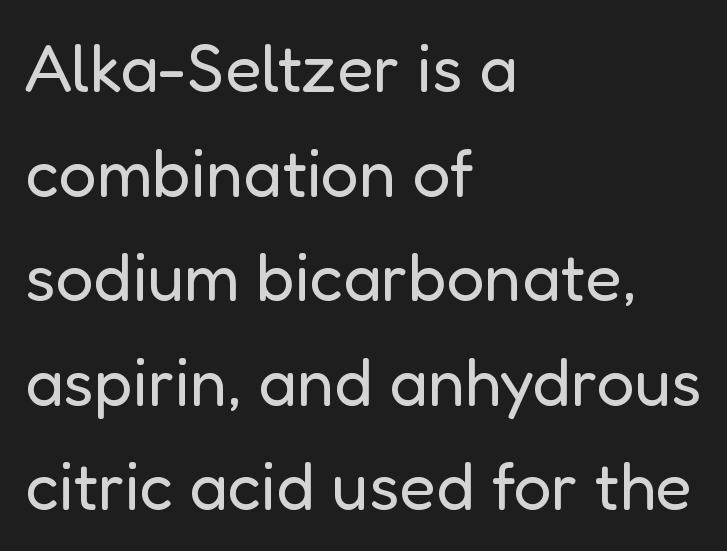
{"serif": "no", "italic": "no", "bold": "no", "weight": "regular", "width": "normal", "stroke_contrast": "low", "x_height": "medium", "monospaced": "no", "underline": "no", "align": "left", "line_spacing": "normal", "line_spacing_ratio": 1.56, "letter_spacing": "normal", "letter_spacing_em": 0.0, "glyph_px": 67}
